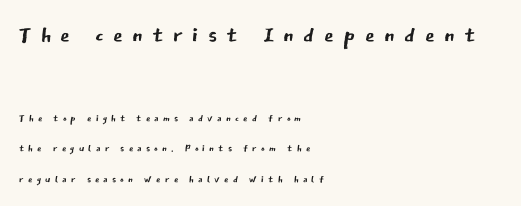
If you measured baseline to baseline, you'd find a long distance. Is the type heavy? It reads as light-to-regular instead. Do the characters align in a grid? No, the font is proportional. This is sans-serif lettering, the kind often seen on screens and signage.
